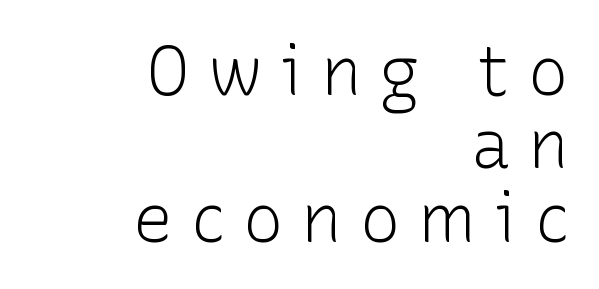
Q: Is the text bold? A: No.
Q: Is the text italic (slanted)? A: No, it is upright.
Q: Is the typeface a serif or a sans-serif typeface? A: Sans-serif.
Q: Is the text underlined? A: No.
Q: How is the paragraph aligned? A: Right-aligned.
Q: Is the spacing between letters normal or unusually wide? A: Unusually wide.
Q: Is the spacing between lines tight, normal or loose? A: Tight.
Q: Width (condensed, normal, or wide)? A: Normal.
Q: Stroke contrast? A: Low.
Q: x-height? A: Medium.
Q: Monospaced? A: No.
